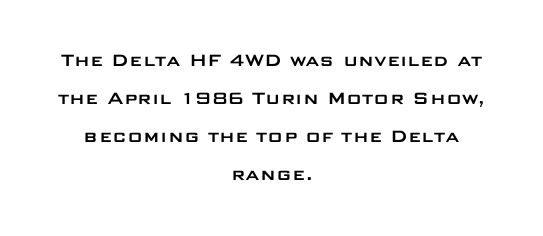
The gap between lines stays unmarked. The passage shown has conventional tracking throughout. Line starts and ends both wander, symmetrically. Posture: upright roman.
